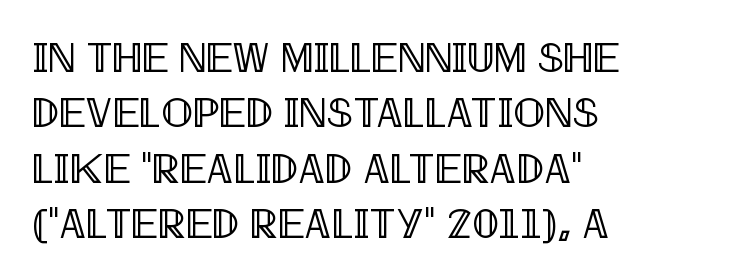
Which margin do the lines hug? The left one — the right edge is uneven. The typography opts for an upright posture over an oblique one. Has an underline been added? It has not. Spacing between characters is what you'd get straight out of the box. The passage shown is typed in a proportional face where columns would drift. Successive baselines arrive at the customary interval.
